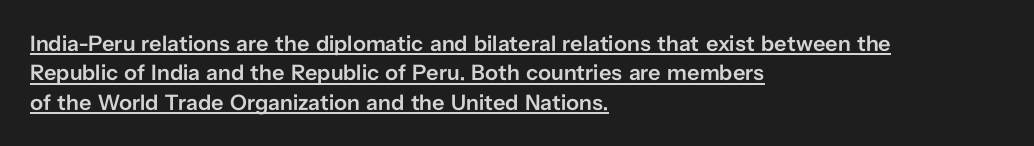
{"italic": "no", "bold": "semi", "underline": "yes", "align": "left", "line_spacing": "normal", "line_spacing_ratio": 1.33, "letter_spacing": "normal", "letter_spacing_em": 0.0, "glyph_px": 22}
